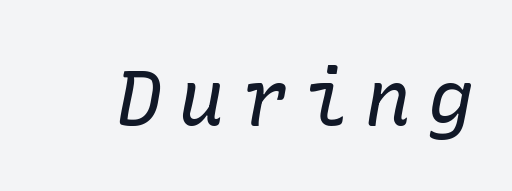
Q: Is the text bold? A: No.
Q: Is the text italic (slanted)? A: Yes, it leans right by about 10 degrees.
Q: Is the typeface a serif or a sans-serif typeface? A: Sans-serif.
Q: Is the text underlined? A: No.
Q: Is the spacing between letters normal or unusually wide? A: Unusually wide.
Q: Width (condensed, normal, or wide)? A: Normal.
Q: Stroke contrast? A: Low.
Q: x-height? A: Medium.
